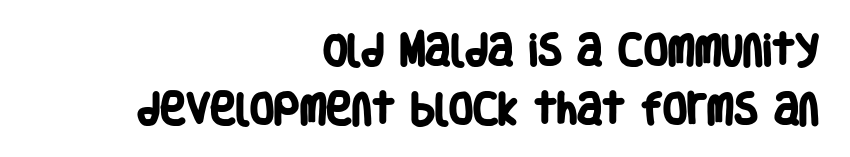
Q: Is the text bold? A: Yes.
Q: Is the typeface a serif or a sans-serif typeface? A: Sans-serif.
Q: Is the text underlined? A: No.
Q: How is the paragraph aligned? A: Right-aligned.
Q: Is the spacing between letters normal or unusually wide? A: Normal.
Q: Is the spacing between lines tight, normal or loose? A: Normal.
Q: Width (condensed, normal, or wide)? A: Condensed.
Q: Stroke contrast? A: Low.
Q: x-height? A: Large.
Q: Monospaced? A: No.
